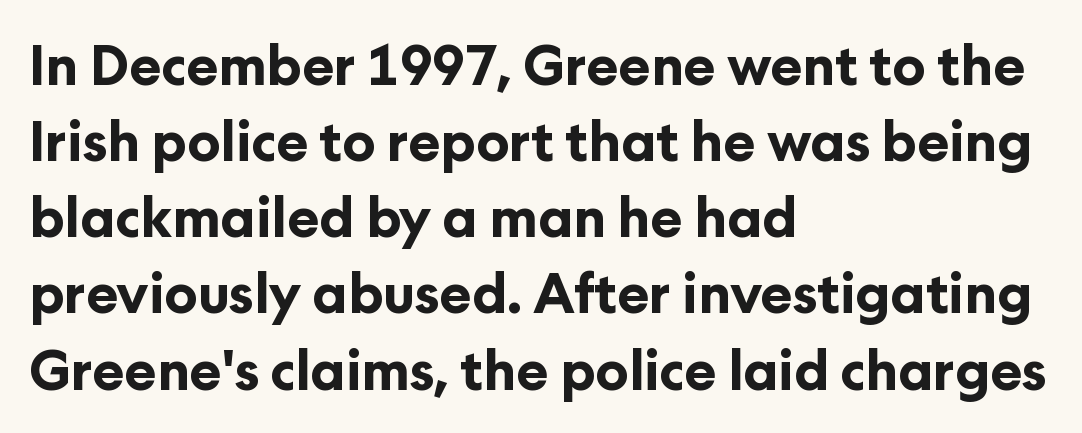
The image shows 54 px bold sans-serif type, upright; set left-aligned, normal line spacing (1.41x), normal letter spacing, not underlined; low stroke contrast and a medium x-height.
